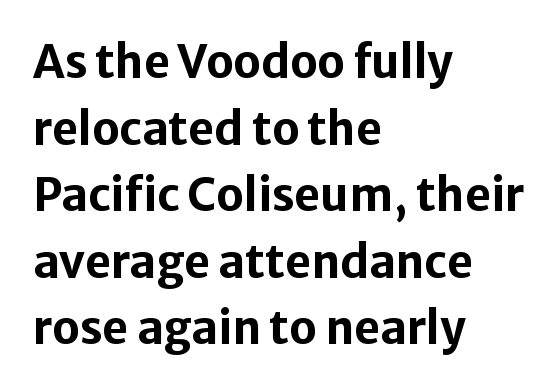
{"serif": "no", "italic": "no", "bold": "yes", "weight": "bold", "width": "normal", "stroke_contrast": "low", "x_height": "medium", "monospaced": "no", "underline": "no", "align": "left", "line_spacing": "normal", "line_spacing_ratio": 1.48, "letter_spacing": "normal", "letter_spacing_em": 0.0, "glyph_px": 45}
